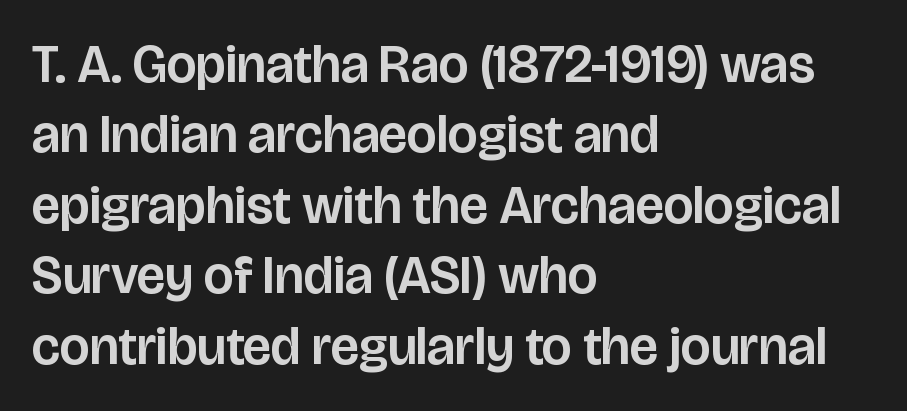
{"serif": "no", "italic": "no", "width": "normal", "stroke_contrast": "low", "x_height": "large", "monospaced": "no", "underline": "no", "align": "left", "line_spacing": "normal", "line_spacing_ratio": 1.33, "letter_spacing": "normal", "letter_spacing_em": 0.0, "glyph_px": 53}
